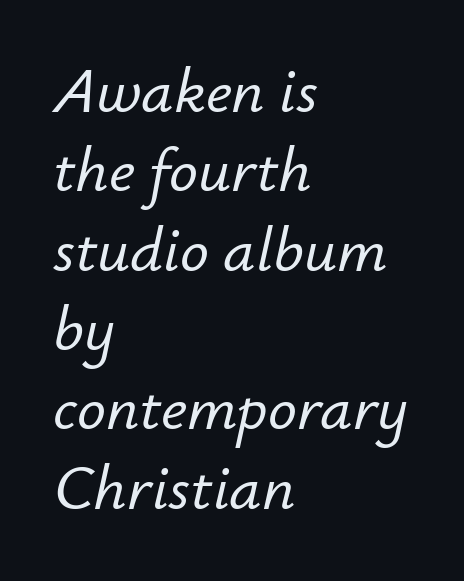
Q: Is the text italic (slanted)? A: Yes, it leans right by about 12 degrees.
Q: Is the text underlined? A: No.
Q: How is the paragraph aligned? A: Left-aligned.
Q: Is the spacing between letters normal or unusually wide? A: Normal.
Q: Width (condensed, normal, or wide)? A: Normal.
Q: Stroke contrast? A: Low.
Q: x-height? A: Small.
Q: Monospaced? A: No.
